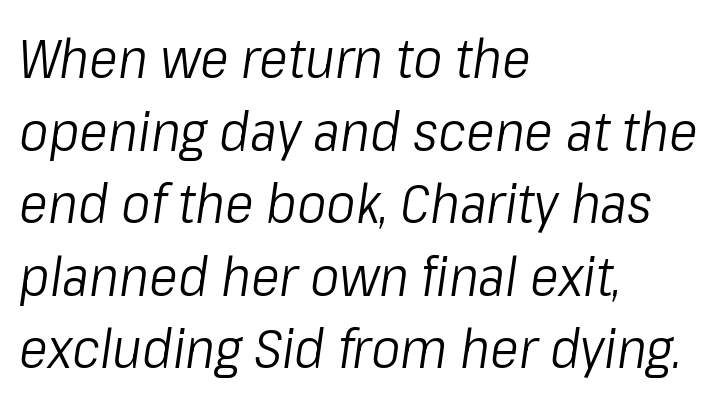
Q: Is the text bold? A: No.
Q: Is the text italic (slanted)? A: Yes, it leans right by about 8 degrees.
Q: Is the text underlined? A: No.
Q: How is the paragraph aligned? A: Left-aligned.
Q: Is the spacing between letters normal or unusually wide? A: Normal.
Q: Is the spacing between lines tight, normal or loose? A: Normal.
Q: Width (condensed, normal, or wide)? A: Condensed.
Q: Stroke contrast? A: Low.
Q: x-height? A: Medium.
Q: Monospaced? A: No.
